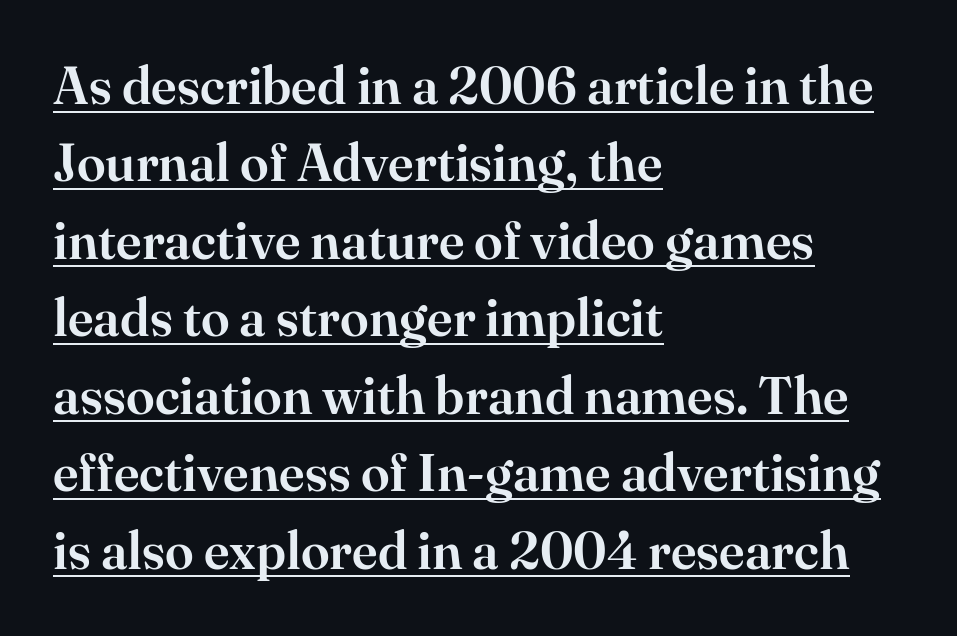
{"serif": "yes", "italic": "no", "width": "normal", "stroke_contrast": "high", "x_height": "small", "monospaced": "no", "underline": "yes", "align": "left", "line_spacing": "normal", "line_spacing_ratio": 1.49, "letter_spacing": "normal", "letter_spacing_em": 0.0, "glyph_px": 52}
